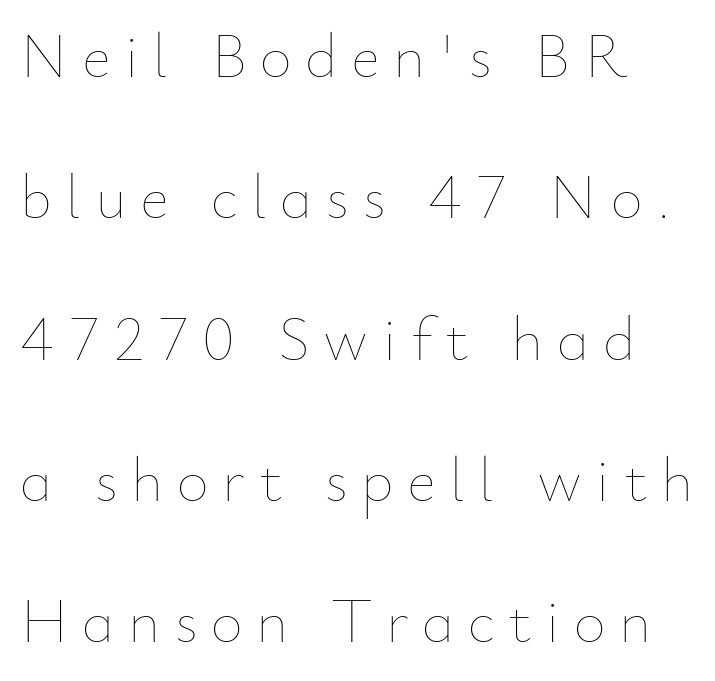
{"italic": "no", "bold": "no", "weight": "thin", "width": "normal", "stroke_contrast": "low", "x_height": "small", "monospaced": "no", "underline": "no", "align": "left", "line_spacing": "loose", "line_spacing_ratio": 2.28, "letter_spacing": "wide", "letter_spacing_em": 0.22, "glyph_px": 62}
